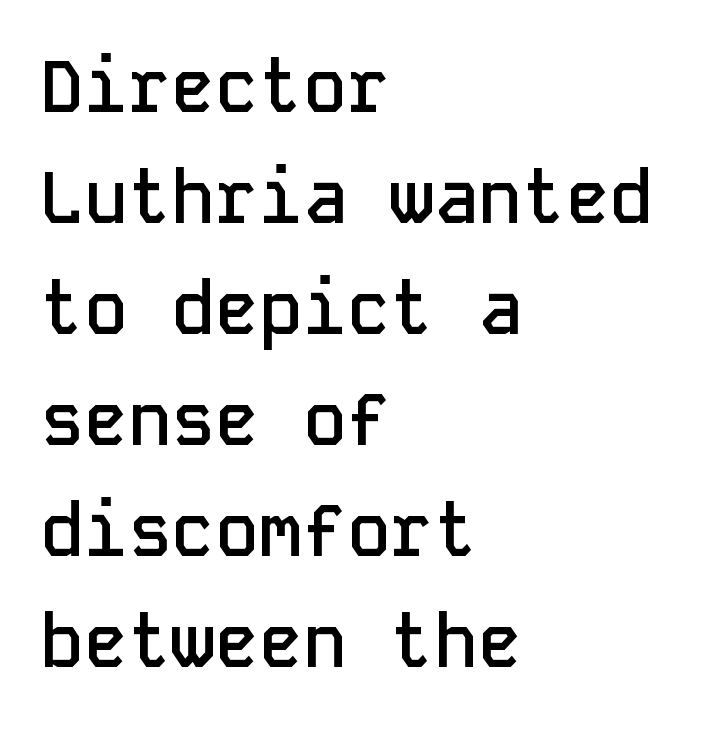
Stems and bowls a touch heavier than normal — semibold. Is there much room between lines? A standard amount, neither cramped nor airy. Nothing unusual about the tracking: characters are spaced as the font intends. The passage shown is typed in a monospace face where columns stay perfectly aligned. The face used here is a sans, in the tradition of grotesques and geometrics. The axis of the letterforms is exactly vertical.
